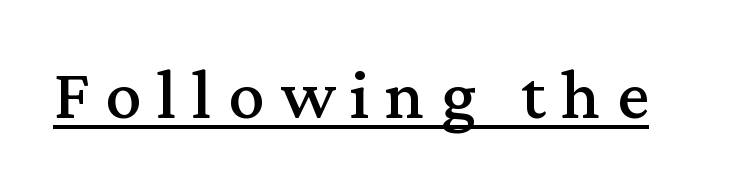
Look at the tracking — it's clearly loosened, letters drifting apart. Stroke terminals: seriffed. This is the regular roman posture of the typeface. The words here are underlined. Spacing verdict: proportional, widths tailored to each character.
